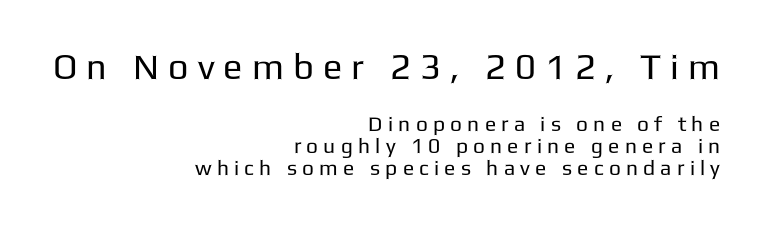
Has an underline been added? It has not. This sample has the flowing, uneven cadence of proportional lettering. The text was rendered using a sans face with plain stroke endings. The rag falls on the left side of this text block. The rendering inserts visible extra space after every character. Students, observe: this is what under-led, compact text looks like.
